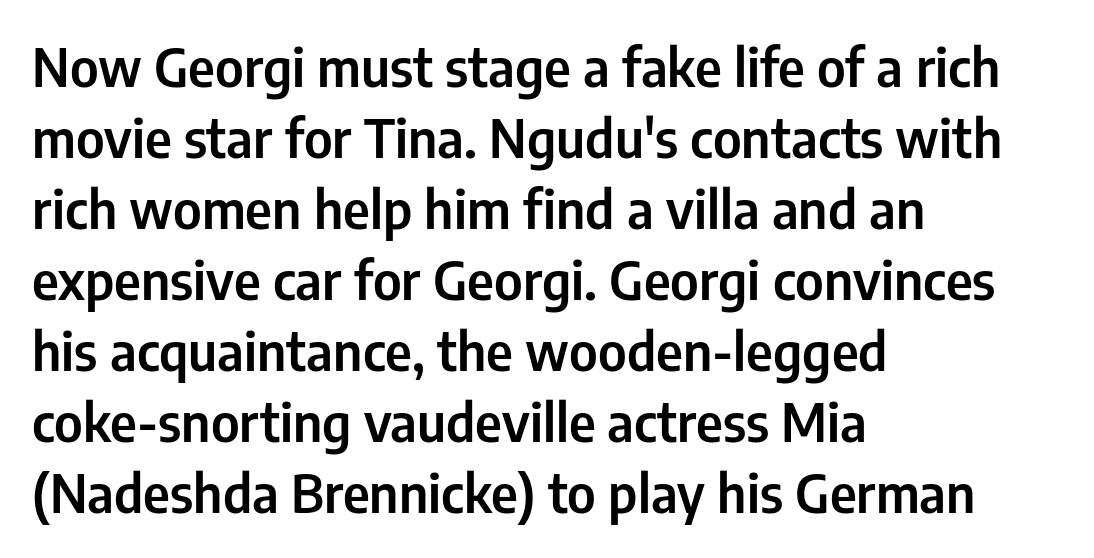
The face used here is proportionally spaced, like ordinary book or web type. Evenly set lines give the paragraph a standard silhouette. Grotesque or geometric, the face here clearly has no serifs. The rendering anchors every line to the left-hand side. The gaps between neighbouring characters are ordinary and unremarkable.
